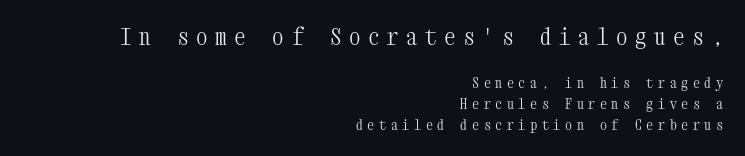
Q: Is the text bold? A: No.
Q: Is the text italic (slanted)? A: No, it is upright.
Q: Is the text underlined? A: No.
Q: How is the paragraph aligned? A: Right-aligned.
Q: Is the spacing between letters normal or unusually wide? A: Unusually wide.
Q: Is the spacing between lines tight, normal or loose? A: Normal.
Q: Which block of text is set in a larger size, the first (top) or the second (bottom)? A: The first (top) one.
